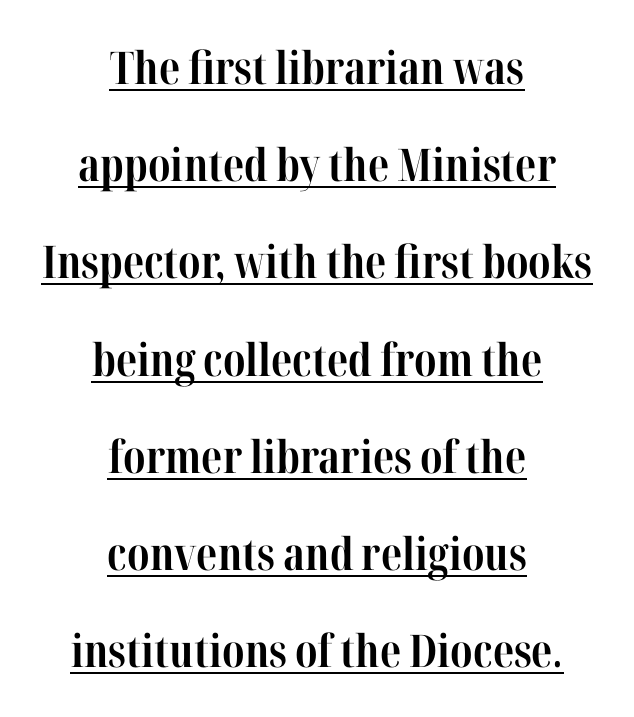
{"serif": "yes", "italic": "no", "bold": "yes", "weight": "bold", "width": "condensed", "stroke_contrast": "high", "x_height": "medium", "monospaced": "no", "underline": "yes", "align": "center", "line_spacing": "loose", "line_spacing_ratio": 2.16, "letter_spacing": "normal", "letter_spacing_em": 0.0, "glyph_px": 45}
